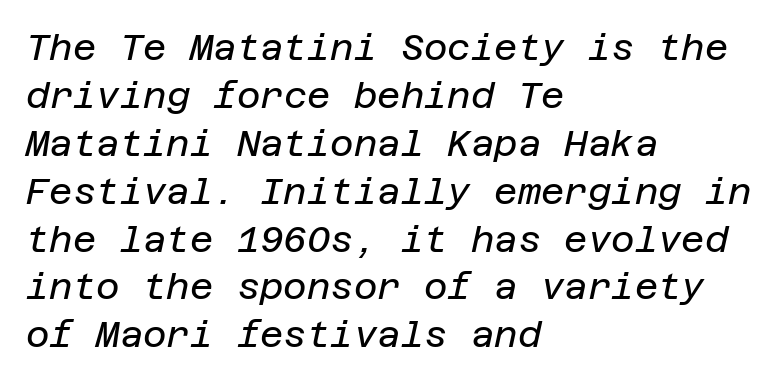
{"italic": "yes", "lean": "right", "slant_degrees": 12, "bold": "no", "weight": "regular", "width": "normal", "stroke_contrast": "low", "x_height": "large", "underline": "no", "align": "left", "line_spacing": "normal", "line_spacing_ratio": 1.33, "letter_spacing": "normal", "letter_spacing_em": 0.0, "glyph_px": 36}
